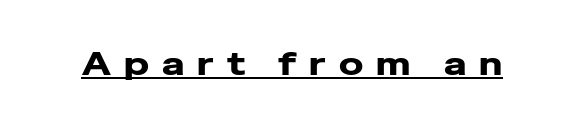
The image shows 32 px heavy, wide sans-serif type, upright; set unusually wide letter spacing (+0.41 em), underlined; low stroke contrast and a medium x-height.
